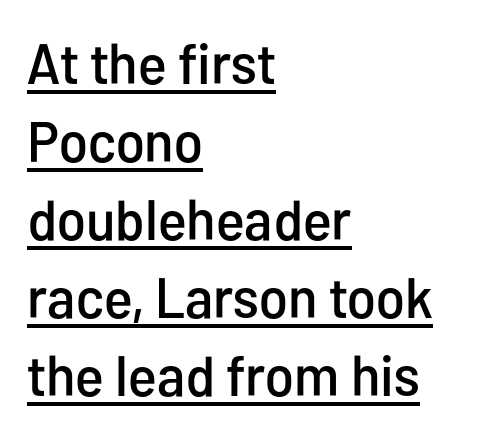
Q: Is the text italic (slanted)? A: No, it is upright.
Q: Is the typeface a serif or a sans-serif typeface? A: Sans-serif.
Q: Is the text underlined? A: Yes.
Q: How is the paragraph aligned? A: Left-aligned.
Q: Is the spacing between letters normal or unusually wide? A: Normal.
Q: Is the spacing between lines tight, normal or loose? A: Normal.
Q: Width (condensed, normal, or wide)? A: Condensed.
Q: Stroke contrast? A: Low.
Q: x-height? A: Medium.
Q: Monospaced? A: No.
